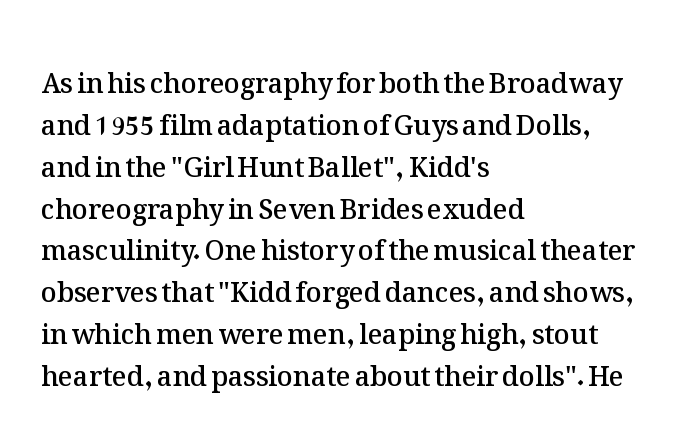
{"italic": "no", "bold": "semi", "underline": "no", "align": "left", "line_spacing": "normal", "line_spacing_ratio": 1.55, "letter_spacing": "normal", "letter_spacing_em": 0.0, "glyph_px": 27}
